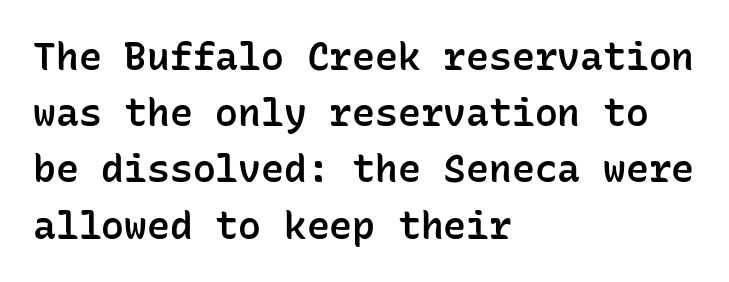
The image shows 38 px semibold sans-serif type, upright, monospaced; set left-aligned, normal line spacing (1.48x), normal letter spacing, not underlined; low stroke contrast and a medium x-height.
